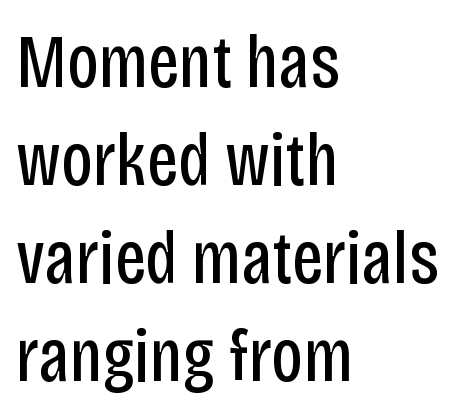
The image shows 76 px regular-weight, condensed sans-serif type, upright; set left-aligned, normal line spacing (1.29x), normal letter spacing, not underlined; low stroke contrast and a large x-height.
